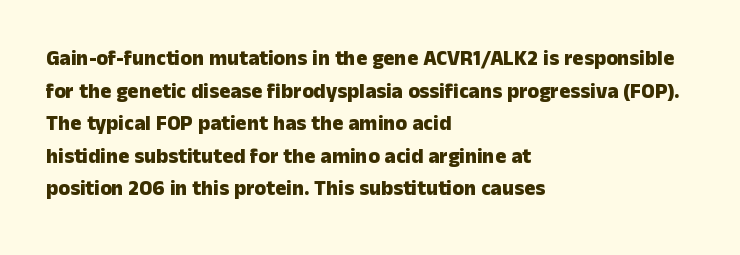
Q: Is the text bold? A: Yes.
Q: Is the text italic (slanted)? A: No, it is upright.
Q: Is the text underlined? A: No.
Q: How is the paragraph aligned? A: Left-aligned.
Q: Is the spacing between letters normal or unusually wide? A: Normal.
Q: Is the spacing between lines tight, normal or loose? A: Normal.
